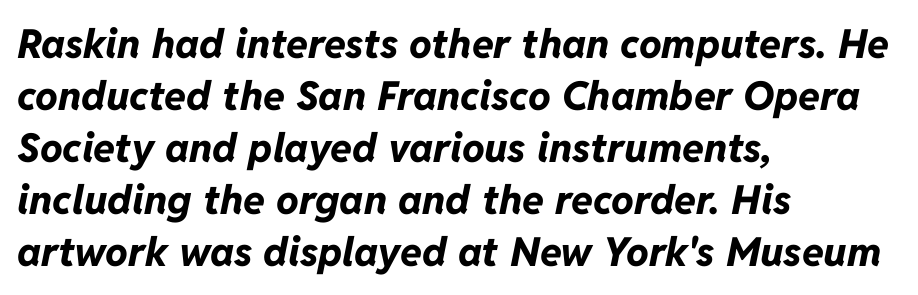
The image shows 40 px bold type, italic (leaning right); set left-aligned, normal line spacing (1.3x), normal letter spacing, not underlined; low stroke contrast and a medium x-height.
